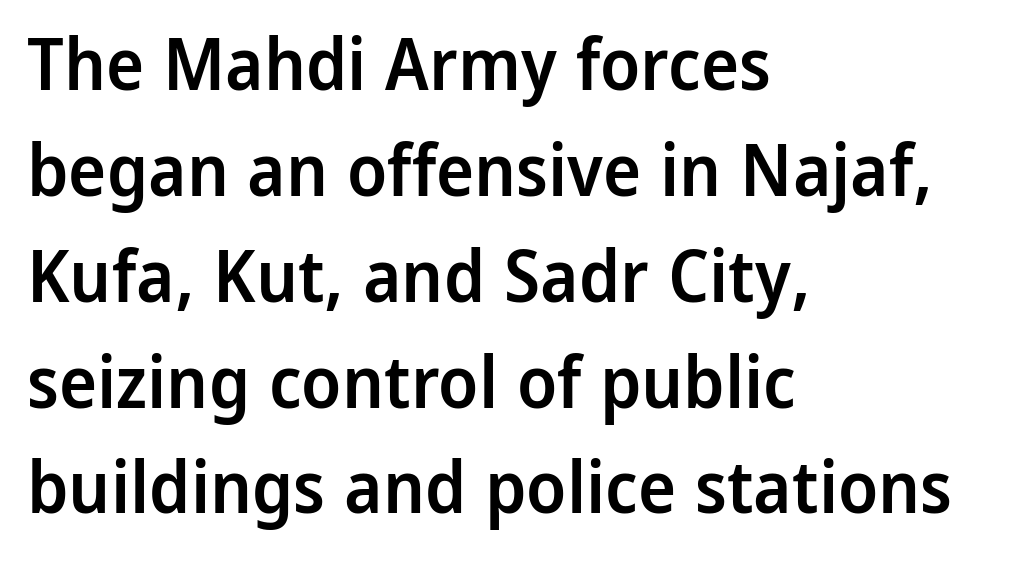
{"serif": "no", "italic": "no", "bold": "semi", "weight": "semibold", "width": "normal", "stroke_contrast": "low", "x_height": "medium", "monospaced": "no", "underline": "no", "align": "left", "line_spacing": "normal", "line_spacing_ratio": 1.47, "letter_spacing": "normal", "letter_spacing_em": 0.0, "glyph_px": 72}
